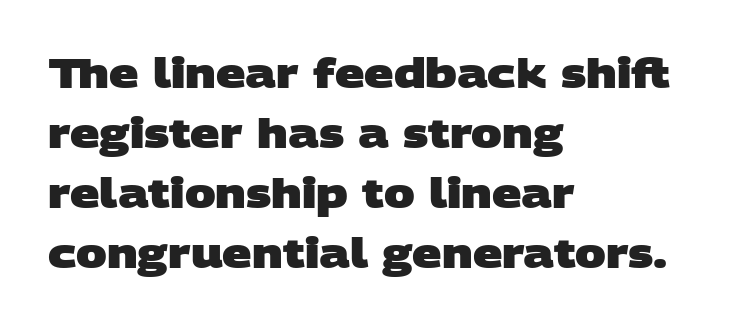
Q: Is the text bold? A: Yes.
Q: Is the typeface a serif or a sans-serif typeface? A: Sans-serif.
Q: Is the text underlined? A: No.
Q: How is the paragraph aligned? A: Left-aligned.
Q: Is the spacing between letters normal or unusually wide? A: Normal.
Q: Is the spacing between lines tight, normal or loose? A: Normal.
Q: Width (condensed, normal, or wide)? A: Wide.
Q: Stroke contrast? A: Low.
Q: x-height? A: Large.
Q: Monospaced? A: No.
